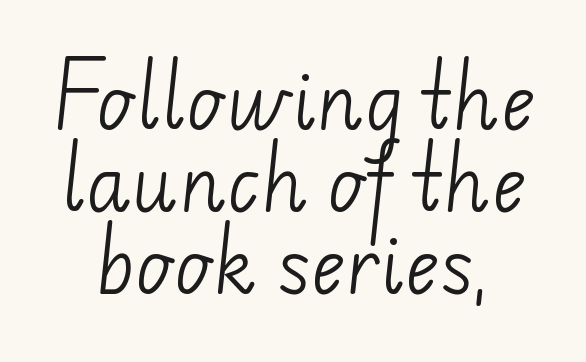
{"serif": "no", "bold": "no", "weight": "light", "width": "normal", "stroke_contrast": "low", "x_height": "small", "monospaced": "no", "underline": "no", "line_spacing": "tight", "line_spacing_ratio": 1.11, "letter_spacing": "normal", "letter_spacing_em": 0.0, "glyph_px": 74}
